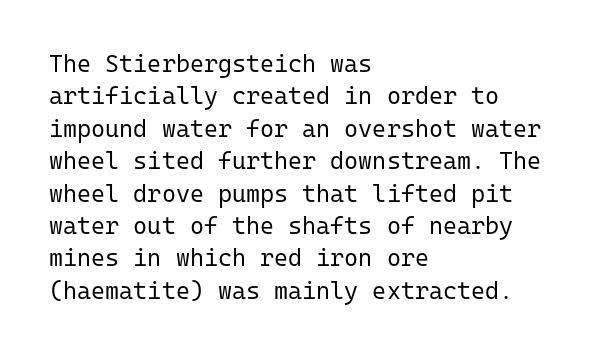
The image shows 24 px text type, upright; set left-aligned, normal line spacing (1.35x), normal letter spacing, not underlined.
